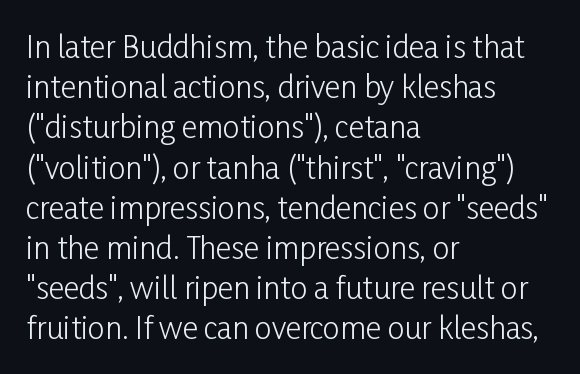
{"serif": "no", "italic": "no", "bold": "no", "weight": "light", "width": "condensed", "stroke_contrast": "low", "x_height": "medium", "monospaced": "no", "underline": "no", "align": "left", "line_spacing": "normal", "line_spacing_ratio": 1.34, "letter_spacing": "normal", "letter_spacing_em": 0.0, "glyph_px": 30}
